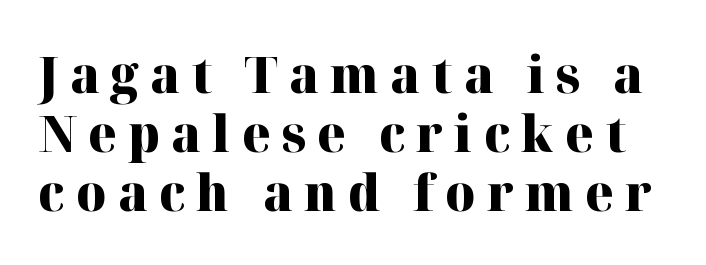
Q: Is the text bold? A: Yes.
Q: Is the text italic (slanted)? A: No, it is upright.
Q: Is the typeface a serif or a sans-serif typeface? A: Serif.
Q: Is the text underlined? A: No.
Q: Is the spacing between letters normal or unusually wide? A: Unusually wide.
Q: Width (condensed, normal, or wide)? A: Normal.
Q: Stroke contrast? A: High.
Q: x-height? A: Medium.
Q: Monospaced? A: No.
